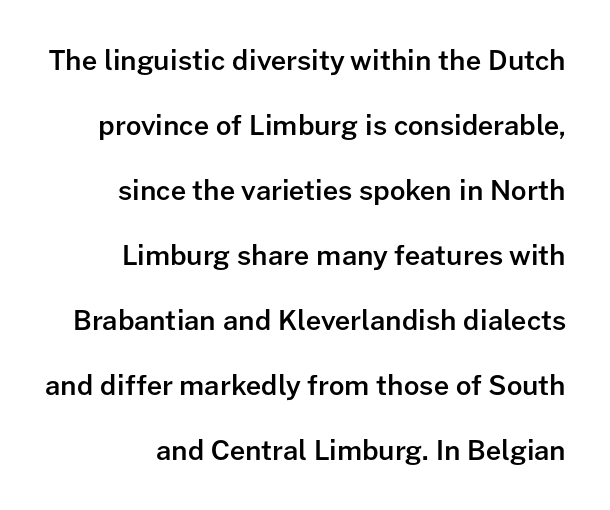
Unmarked baselines from the first word to the last. Notice the wide empty band between every row — that's loose leading. Inter-character spacing is left at the font's built-in metrics. Compared with an ordinary text face, these strokes are moderately heavier — a semibold. No italicization has been applied; the sample stays upright.
